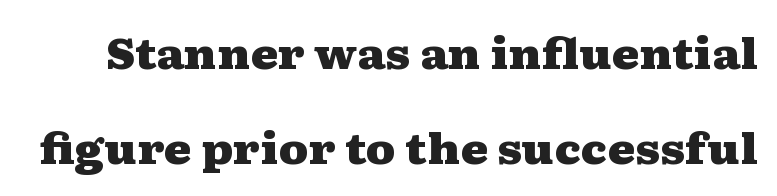
{"serif": "yes", "italic": "no", "bold": "yes", "weight": "heavy", "width": "wide", "stroke_contrast": "medium", "x_height": "medium", "monospaced": "no", "underline": "no", "line_spacing": "loose", "line_spacing_ratio": 2.26, "letter_spacing": "normal", "letter_spacing_em": 0.0, "glyph_px": 42}
